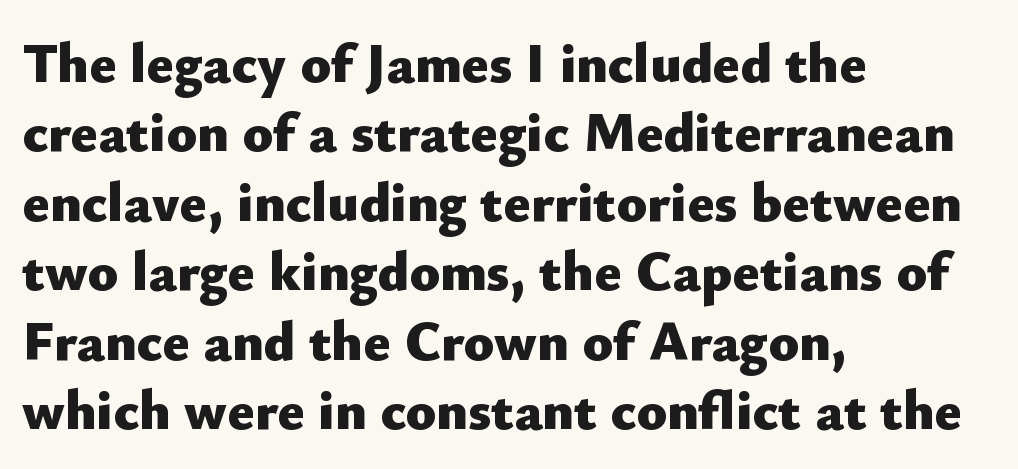
These lines stack with their left ends in a neat column. These lines were composed using upright roman letters. Any mark beneath the type? The region is blank. Proportional: the letters do not fall into vertical columns. This rendering leaves character spacing at its baseline value.
